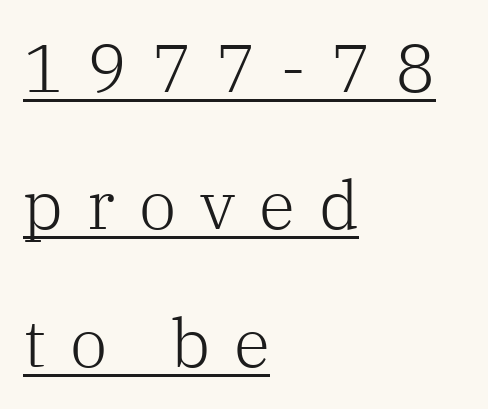
Q: Is the text bold? A: No.
Q: Is the text italic (slanted)? A: No, it is upright.
Q: Is the typeface a serif or a sans-serif typeface? A: Serif.
Q: Is the text underlined? A: Yes.
Q: How is the paragraph aligned? A: Left-aligned.
Q: Is the spacing between letters normal or unusually wide? A: Unusually wide.
Q: Is the spacing between lines tight, normal or loose? A: Loose.
Q: Width (condensed, normal, or wide)? A: Normal.
Q: Stroke contrast? A: Low.
Q: x-height? A: Medium.
Q: Monospaced? A: No.
